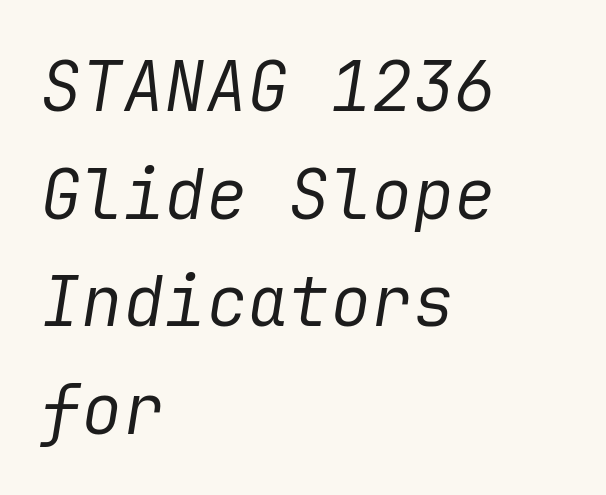
{"italic": "yes", "lean": "right", "slant_degrees": 9, "bold": "no", "weight": "regular", "width": "normal", "stroke_contrast": "low", "x_height": "medium", "underline": "no", "align": "left", "line_spacing": "normal", "line_spacing_ratio": 1.56, "letter_spacing": "normal", "letter_spacing_em": 0.0, "glyph_px": 69}
